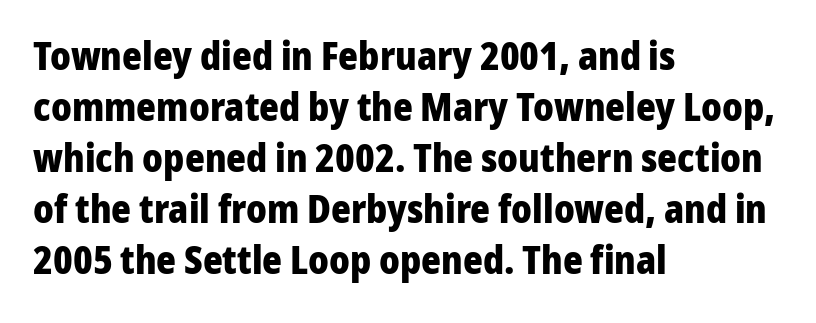
{"serif": "no", "italic": "no", "bold": "yes", "weight": "heavy", "width": "normal", "stroke_contrast": "low", "x_height": "medium", "monospaced": "no", "underline": "no", "align": "left", "line_spacing": "normal", "line_spacing_ratio": 1.34, "letter_spacing": "normal", "letter_spacing_em": 0.0, "glyph_px": 38}
